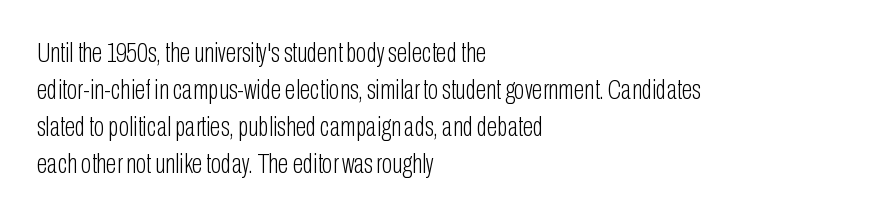
Q: Is the text bold? A: No.
Q: Is the text italic (slanted)? A: No, it is upright.
Q: Is the typeface a serif or a sans-serif typeface? A: Sans-serif.
Q: Is the text underlined? A: No.
Q: How is the paragraph aligned? A: Left-aligned.
Q: Is the spacing between letters normal or unusually wide? A: Normal.
Q: Is the spacing between lines tight, normal or loose? A: Normal.
Q: Width (condensed, normal, or wide)? A: Condensed.
Q: Stroke contrast? A: Low.
Q: x-height? A: Medium.
Q: Monospaced? A: No.
